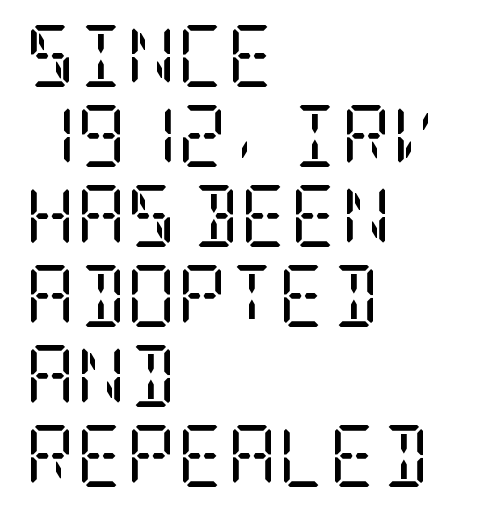
The image shows 62 px regular-weight, condensed serif type, upright; set left-aligned, normal line spacing (1.29x), normal letter spacing, not underlined; low stroke contrast and a large x-height.
